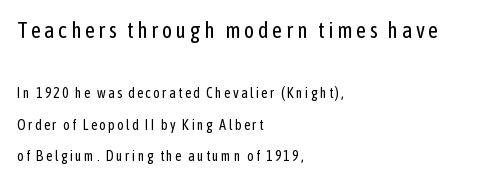
Q: Is the text bold? A: No.
Q: Is the text italic (slanted)? A: No, it is upright.
Q: Is the text underlined? A: No.
Q: How is the paragraph aligned? A: Left-aligned.
Q: Is the spacing between lines tight, normal or loose? A: Loose.
Q: Which block of text is set in a larger size, the first (top) or the second (bottom)? A: The first (top) one.
